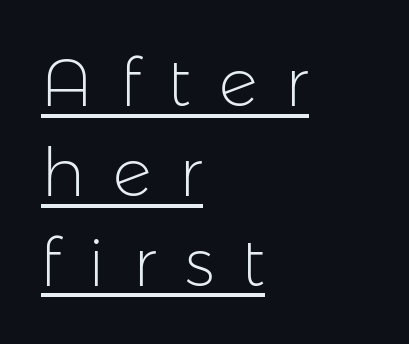
Q: Is the text bold? A: No.
Q: Is the text italic (slanted)? A: No, it is upright.
Q: Is the typeface a serif or a sans-serif typeface? A: Sans-serif.
Q: Is the text underlined? A: Yes.
Q: How is the paragraph aligned? A: Left-aligned.
Q: Is the spacing between letters normal or unusually wide? A: Unusually wide.
Q: Is the spacing between lines tight, normal or loose? A: Normal.
Q: Width (condensed, normal, or wide)? A: Normal.
Q: Stroke contrast? A: Low.
Q: x-height? A: Medium.
Q: Monospaced? A: No.
